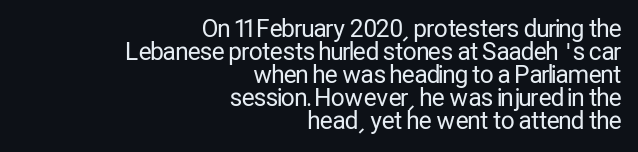
The image shows 24 px text type, upright; set right-aligned, tight line spacing (0.96x), normal letter spacing, not underlined.
